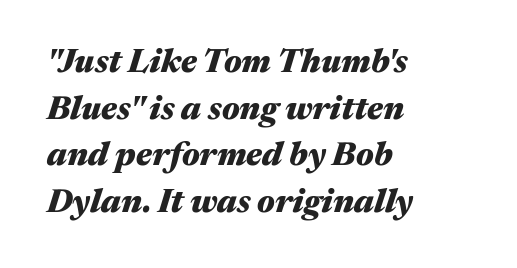
This sample uses plain, unmodified letter spacing. Varying glyph widths throughout — classic text-font behaviour. In terms of leading, this rendering sits right in the middle. A bare baseline throughout the passage. When letters slant like this, we call the style italic.
